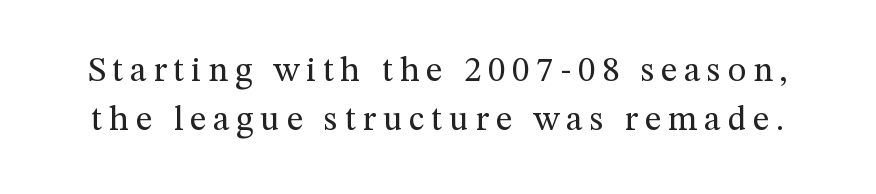
{"serif": "yes", "italic": "no", "bold": "no", "weight": "regular", "width": "normal", "stroke_contrast": "medium", "x_height": "medium", "monospaced": "no", "underline": "no", "line_spacing": "normal", "line_spacing_ratio": 1.41, "glyph_px": 35}
